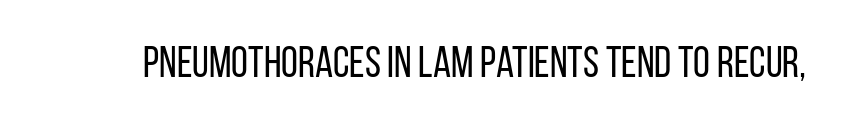
The image shows 43 px regular-weight, condensed sans-serif type, upright; set normal letter spacing, not underlined; low stroke contrast and a large x-height.
